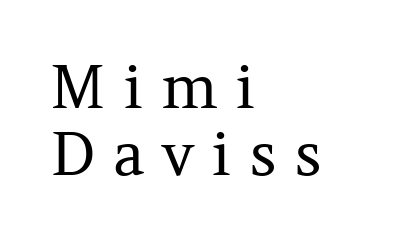
{"serif": "yes", "italic": "no", "bold": "no", "weight": "regular", "width": "normal", "stroke_contrast": "medium", "x_height": "medium", "monospaced": "no", "underline": "no", "align": "left", "line_spacing": "tight", "line_spacing_ratio": 1.12, "letter_spacing": "wide", "letter_spacing_em": 0.29, "glyph_px": 60}
